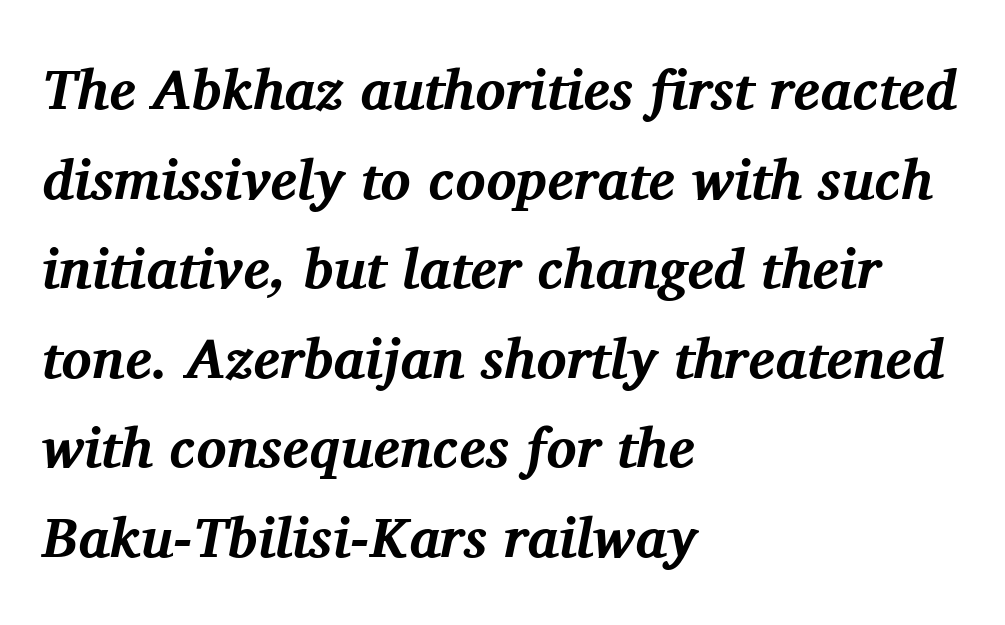
The image shows 56 px bold serif type, italic (leaning right); set left-aligned, normal line spacing (1.6x), normal letter spacing, not underlined; medium stroke contrast and a medium x-height.
